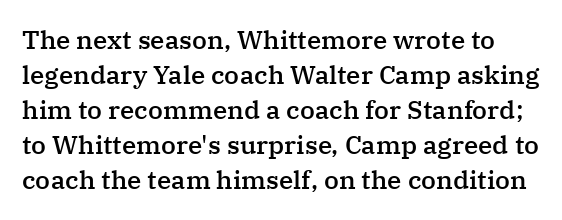
Bold? Not quite — semibold, heavier than regular but stopping short. Descenders hang freely into open space. Every character sits straight up, as roman type does. This sample uses plain, unmodified letter spacing. Evenly set lines give the paragraph a standard silhouette.
